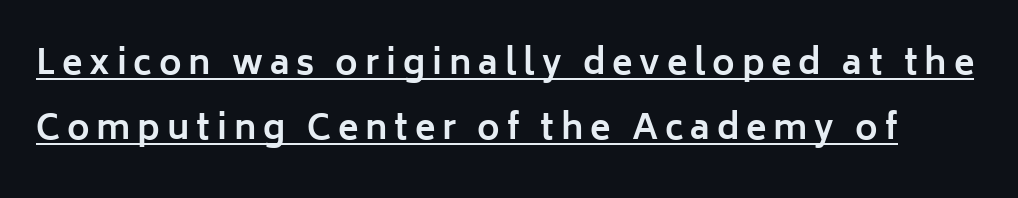
Q: Is the text bold? A: Yes.
Q: Is the text italic (slanted)? A: No, it is upright.
Q: Is the typeface a serif or a sans-serif typeface? A: Sans-serif.
Q: Is the text underlined? A: Yes.
Q: Is the spacing between letters normal or unusually wide? A: Unusually wide.
Q: Is the spacing between lines tight, normal or loose? A: Loose.
Q: Width (condensed, normal, or wide)? A: Normal.
Q: Stroke contrast? A: Low.
Q: x-height? A: Medium.
Q: Monospaced? A: No.
